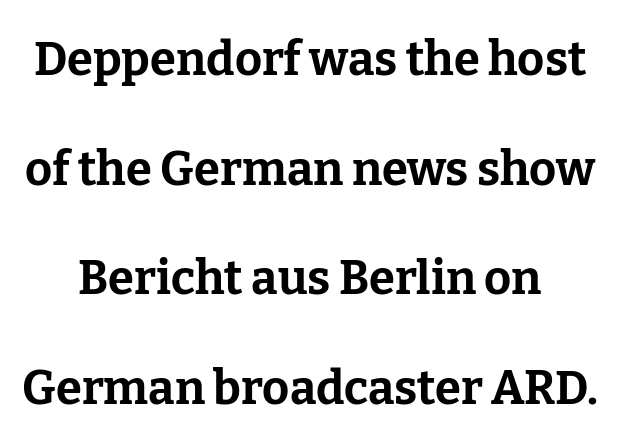
What stands out about the letter spacing? Nothing — it is the standard amount. I'd call this a serif setting — the letters wear small feet. The passage shown is emphatically bold. A clean baseline with only descenders dipping below it. Looks like regular typesetting: each glyph gets only the width it needs.
